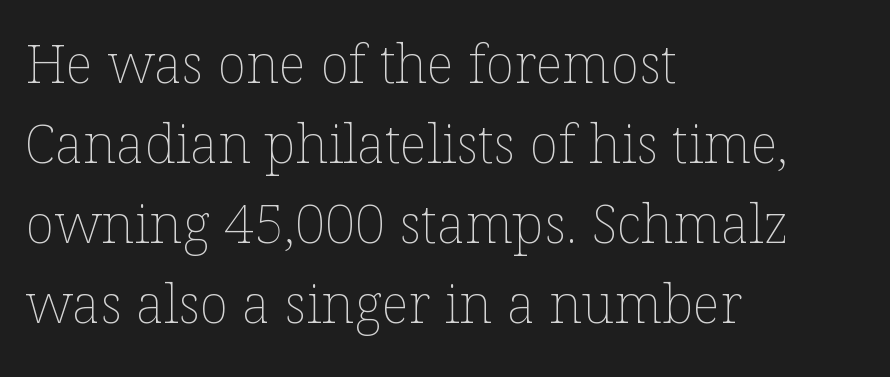
Q: Is the text bold? A: No.
Q: Is the text italic (slanted)? A: No, it is upright.
Q: Is the text underlined? A: No.
Q: How is the paragraph aligned? A: Left-aligned.
Q: Is the spacing between letters normal or unusually wide? A: Normal.
Q: Is the spacing between lines tight, normal or loose? A: Normal.
Q: Width (condensed, normal, or wide)? A: Normal.
Q: Stroke contrast? A: Low.
Q: x-height? A: Medium.
Q: Monospaced? A: No.
